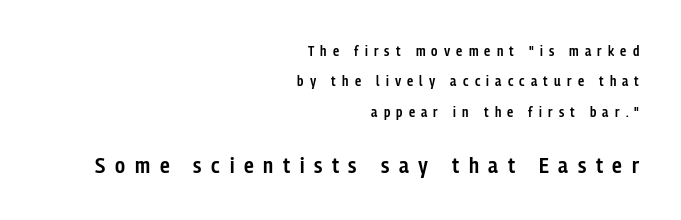
The image shows 22 px text type, upright; set right-aligned, loose line spacing (2.17x), unusually wide letter spacing (+0.44 em), not underlined; the second (bottom) block is 1.57x larger.
